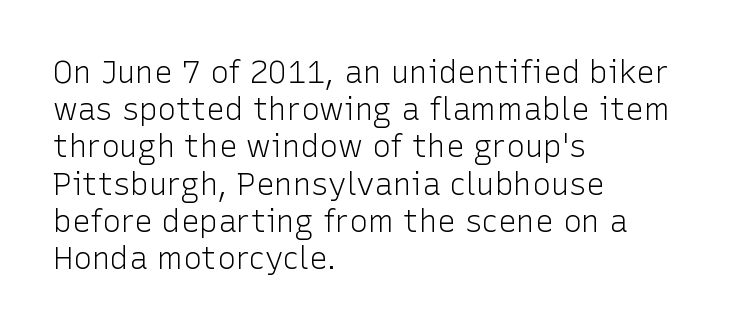
{"serif": "no", "italic": "no", "bold": "no", "weight": "light", "width": "normal", "stroke_contrast": "low", "x_height": "medium", "monospaced": "no", "underline": "no", "align": "left", "line_spacing_ratio": 1.2, "letter_spacing": "normal", "letter_spacing_em": 0.0, "glyph_px": 31}
